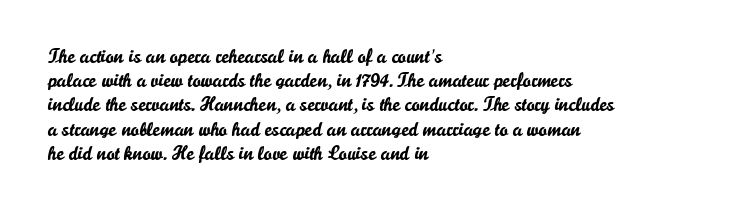
{"underline": "no", "align": "left", "line_spacing_ratio": 1.21, "letter_spacing": "normal", "letter_spacing_em": 0.0, "glyph_px": 20}
